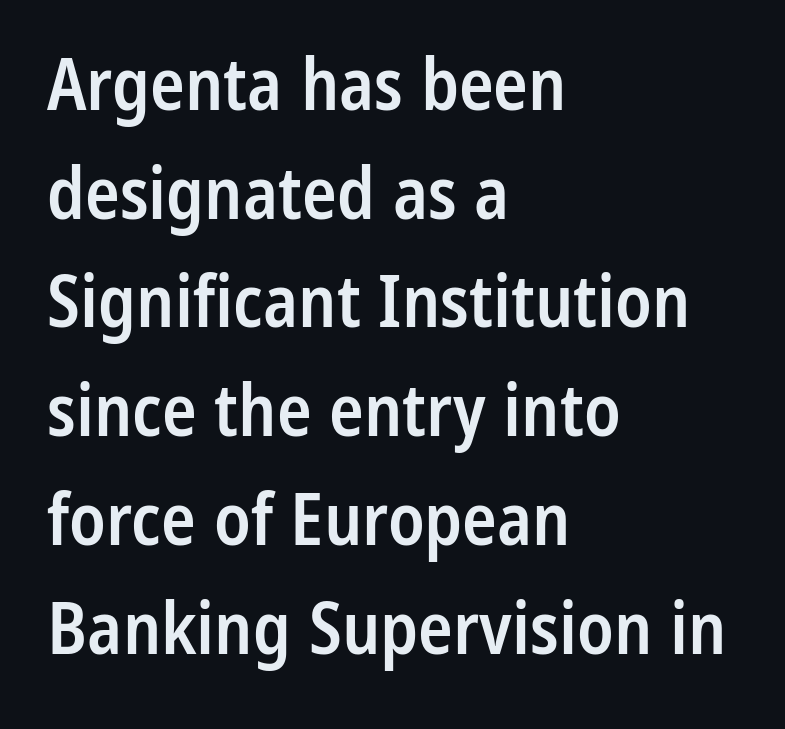
The image shows 72 px semibold, condensed sans-serif type, upright; set left-aligned, normal line spacing (1.51x), normal letter spacing, not underlined; low stroke contrast and a medium x-height.
